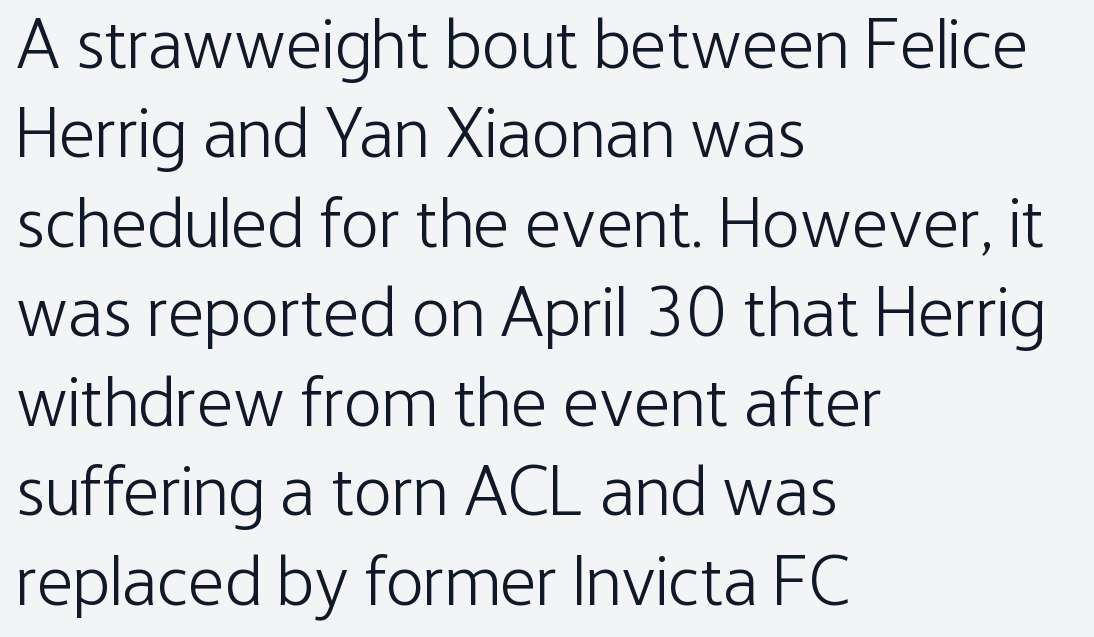
Q: Is the text bold? A: No.
Q: Is the text italic (slanted)? A: No, it is upright.
Q: Is the typeface a serif or a sans-serif typeface? A: Sans-serif.
Q: Is the text underlined? A: No.
Q: How is the paragraph aligned? A: Left-aligned.
Q: Is the spacing between letters normal or unusually wide? A: Normal.
Q: Is the spacing between lines tight, normal or loose? A: Normal.
Q: Width (condensed, normal, or wide)? A: Condensed.
Q: Stroke contrast? A: Low.
Q: x-height? A: Medium.
Q: Monospaced? A: No.
